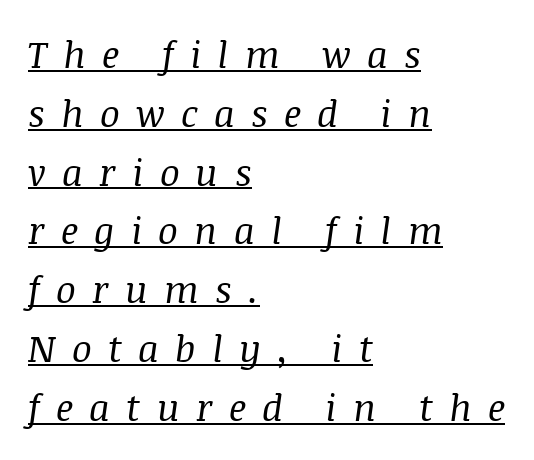
The image shows 37 px regular-weight serif type, italic (leaning right); set left-aligned, normal line spacing (1.59x), unusually wide letter spacing (+0.44 em), underlined; medium stroke contrast and a large x-height.
